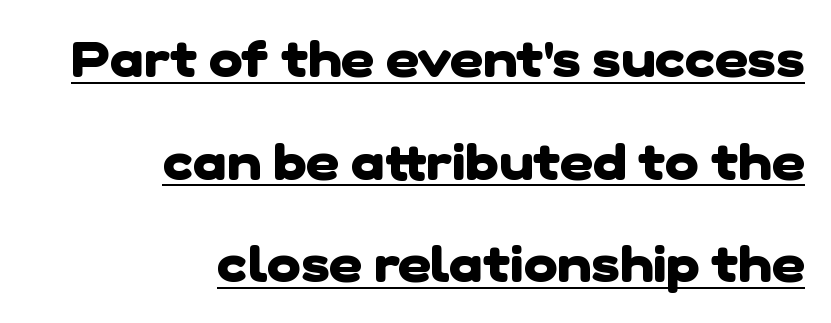
The glyphs in this specimen are sans serif. No extra tracking has been applied to these lines. What decoration does the sample have? An underline. Casual observation: everything's shoved over to the right. Plenty of ink on the page — the face is bold.
